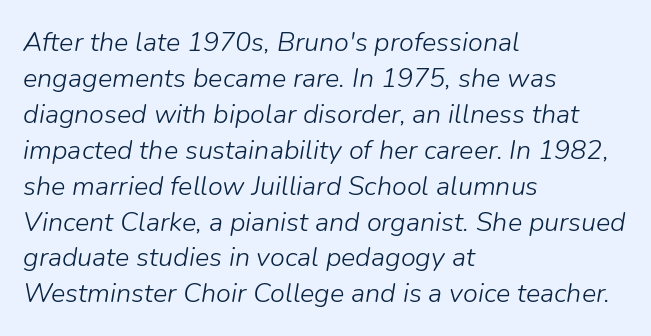
Line spacing here is normal. Default kerning and tracking; the words read as compact shapes. The characters are drawn with everyday or finer stroke widths. Anything drawn beneath the words? Only blank space.
